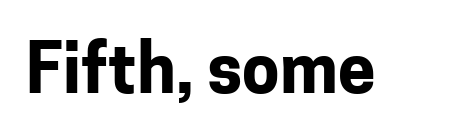
The image shows 67 px bold sans-serif type, upright; set normal letter spacing, not underlined; low stroke contrast and a medium x-height.
